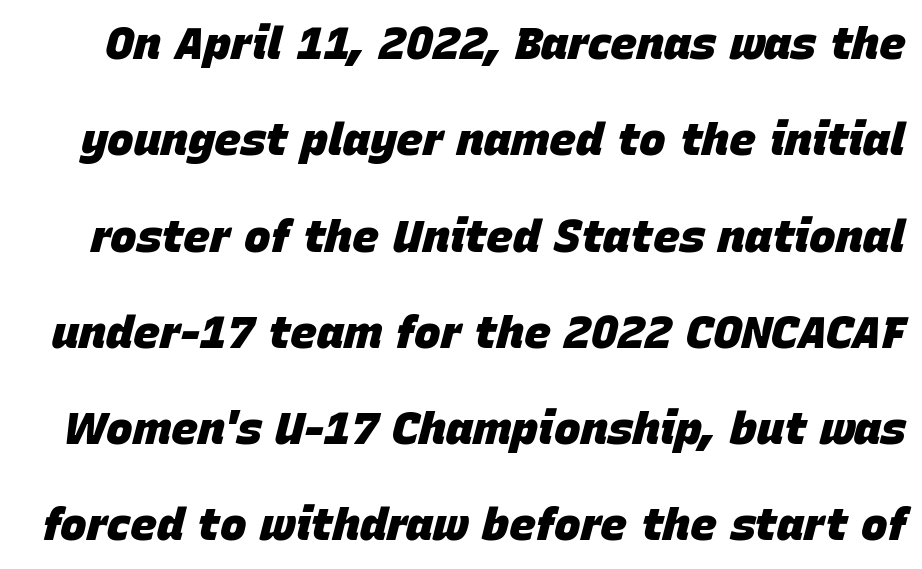
Is there much room between lines? Yes — plenty of vertical air separates them. When letters slant like this, we call the style italic. Looks like regular typesetting: each glyph gets only the width it needs. Each glyph is drawn with heavy, bold strokes. Check the space under the baseline: it is left empty.
